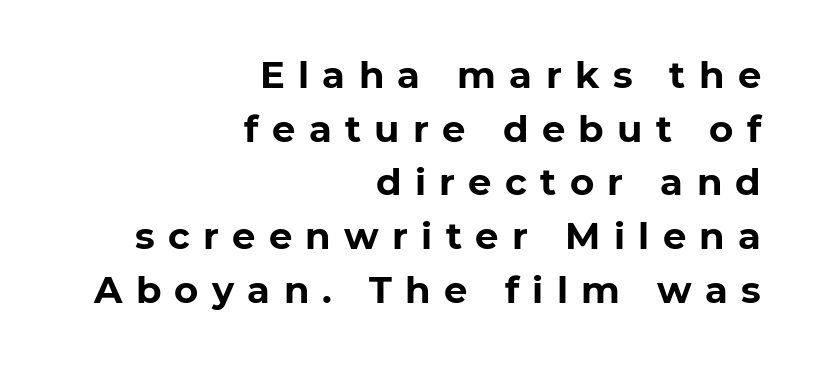
The image shows 37 px bold sans-serif type; set right-aligned, normal line spacing (1.45x), unusually wide letter spacing (+0.36 em), not underlined; low stroke contrast and a medium x-height.
